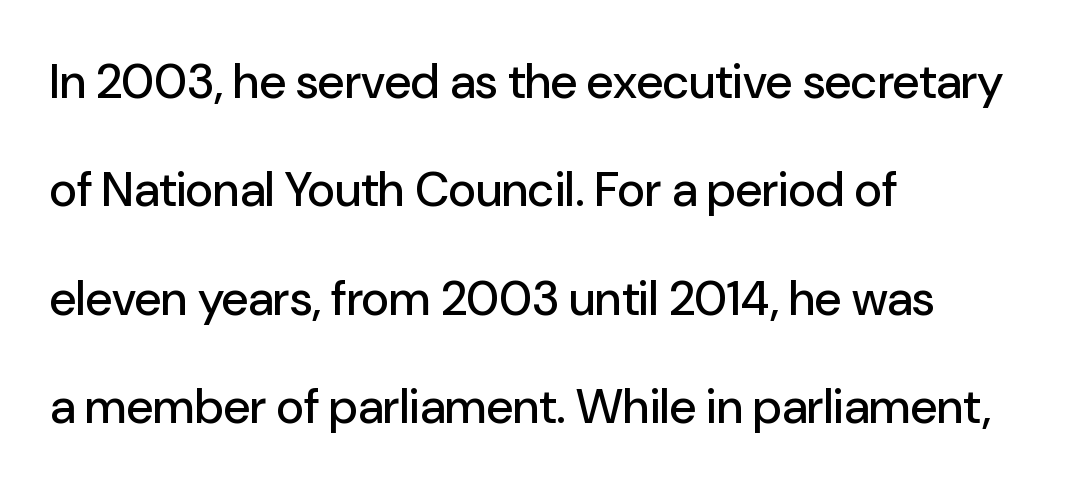
Whoever set this chose breathing room over compactness in the vertical rhythm. Check under the words: just untouched page. Each letter's strokes conclude bluntly, with no projecting serifs. One-word summary of the alignment: left.
